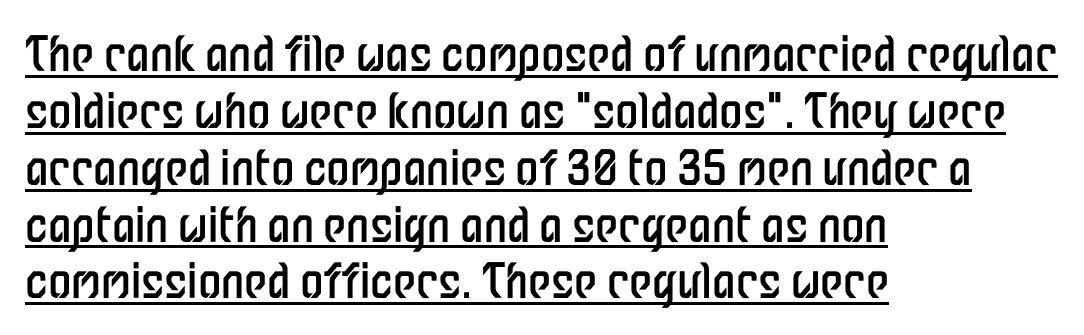
The image shows 47 px regular-weight, condensed sans-serif type, upright; set left-aligned, line spacing 1.21x, normal letter spacing, underlined; low stroke contrast and a medium x-height.
